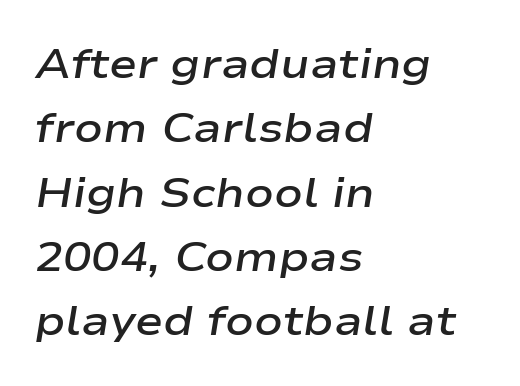
The image shows 42 px semibold, wide type, italic (leaning right); set left-aligned, normal line spacing (1.53x), normal letter spacing, not underlined; low stroke contrast and a medium x-height.
